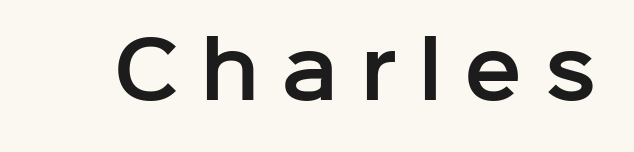
What stands out about the letter spacing? Its width — letters are far apart. You can tell from the bare stems that sans-serif type was used. Check under the words: just untouched page. This sample uses an upright cut, with every glyph sitting square on the baseline.
